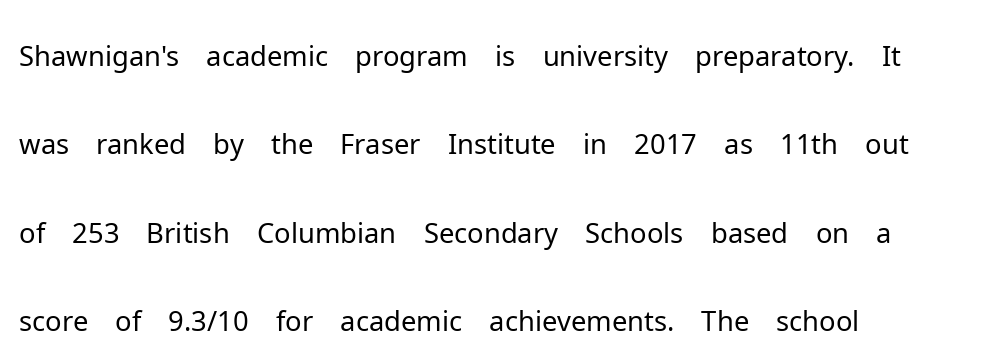
Q: Is the text bold? A: No.
Q: Is the text italic (slanted)? A: No, it is upright.
Q: Is the typeface a serif or a sans-serif typeface? A: Sans-serif.
Q: Is the text underlined? A: No.
Q: How is the paragraph aligned? A: Left-aligned.
Q: Is the spacing between letters normal or unusually wide? A: Normal.
Q: Is the spacing between lines tight, normal or loose? A: Normal.
Q: Width (condensed, normal, or wide)? A: Normal.
Q: Stroke contrast? A: Low.
Q: x-height? A: Medium.
Q: Monospaced? A: No.
